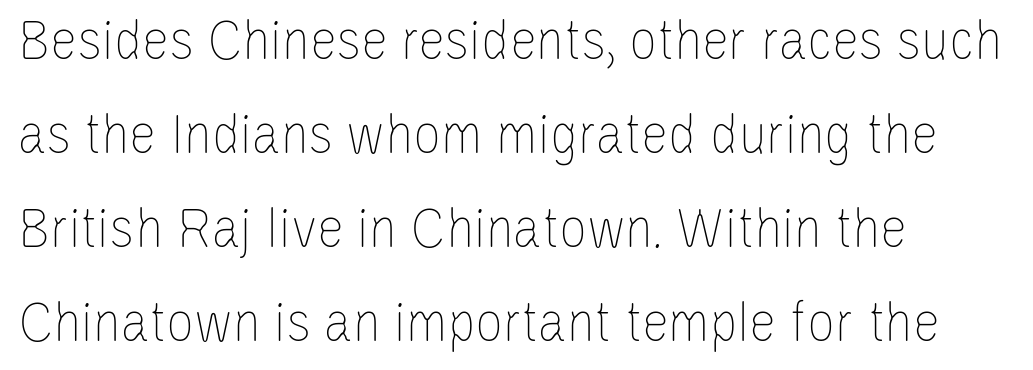
Does the copy run flush right? No — it runs flush left. The face used here is proportionally spaced, like ordinary book or web type. The cut favours lightness, reaching ordinary text weight at its darkest. Rendered with straight, roman letterforms. Students, observe: this is what conventionally led text looks like.
